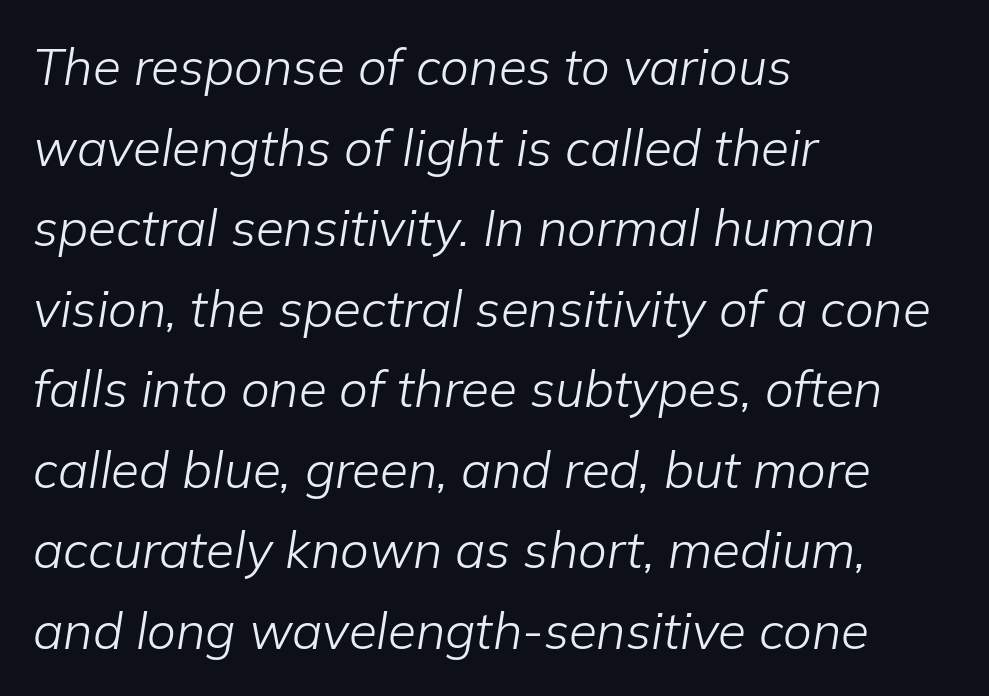
Unbolded letterforms with no extra heft. Tracking here is standard; glyphs follow each other at the usual distance. What's the leading like? Ordinary, nothing unusual. Bare-footed words on every line.
